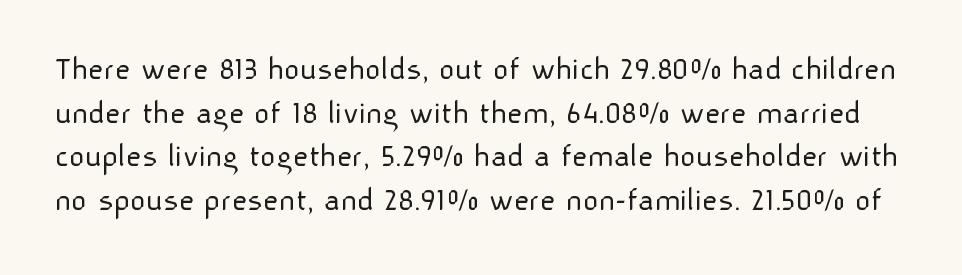
The face used here is proportionally spaced, like ordinary book or web type. These lines are composed in type without serifs. Observe the ordinary spacing: letters are neighbours, not strangers. The lines sit at an ordinary, default distance from one another. Check under the words: just untouched page. Posture: straight, roman, zero tilt.
